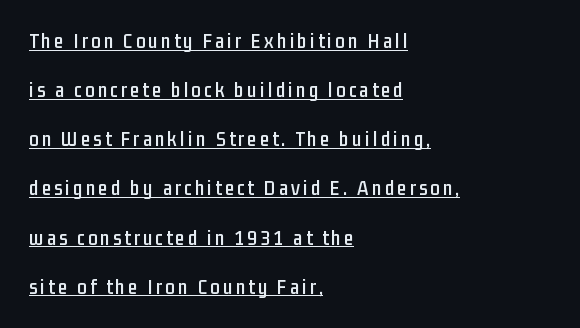
The image shows 21 px text type, upright; set left-aligned, loose line spacing (2.34x), underlined.
